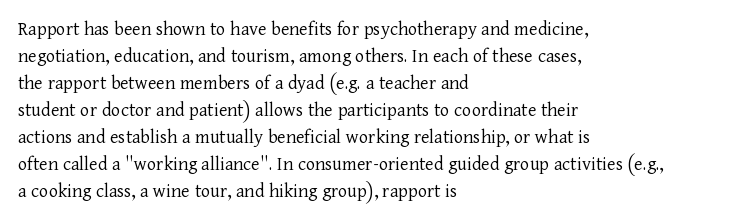
{"italic": "no", "bold": "no", "underline": "no", "align": "left", "line_spacing": "normal", "line_spacing_ratio": 1.35, "letter_spacing": "normal", "letter_spacing_em": 0.0, "glyph_px": 20}
